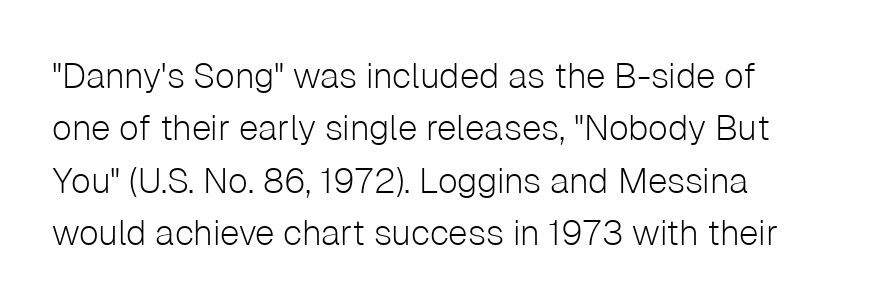
{"serif": "no", "italic": "no", "bold": "no", "weight": "light", "width": "normal", "stroke_contrast": "low", "x_height": "medium", "monospaced": "no", "underline": "no", "align": "left", "line_spacing": "normal", "line_spacing_ratio": 1.5, "letter_spacing": "normal", "letter_spacing_em": 0.0, "glyph_px": 35}
